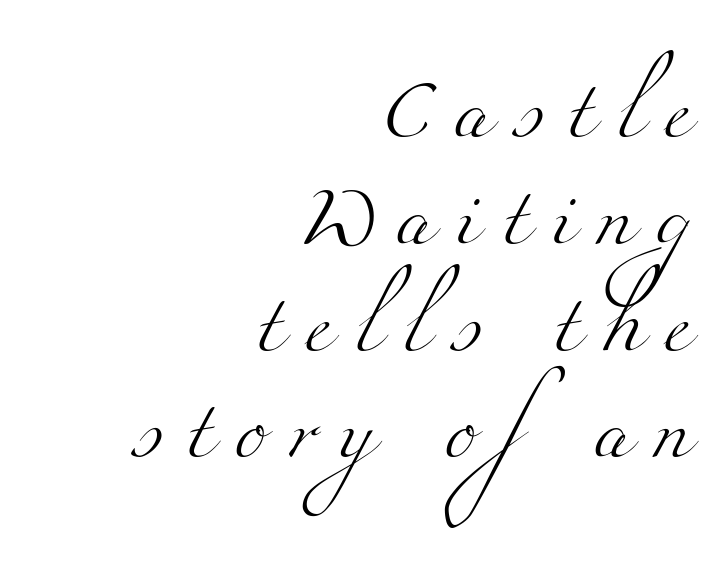
All the whitespace from short lines collects on the left. The gaps between neighbouring characters are conspicuously large. Each letter keeps its own natural width here, so spacing adapts to shape. Weight class: somewhere from thin through regular.
